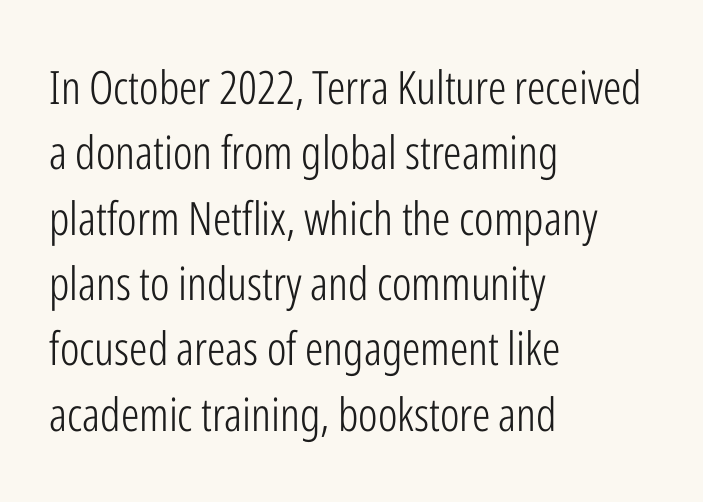
The image shows 46 px light, condensed sans-serif type, upright; set left-aligned, normal line spacing (1.42x), normal letter spacing, not underlined; low stroke contrast and a medium x-height.
